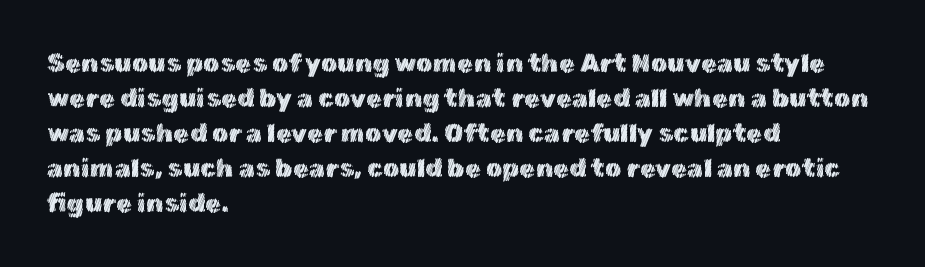
{"italic": "no", "underline": "no", "align": "left", "line_spacing": "normal", "line_spacing_ratio": 1.35, "letter_spacing": "normal", "letter_spacing_em": 0.0, "glyph_px": 26}
